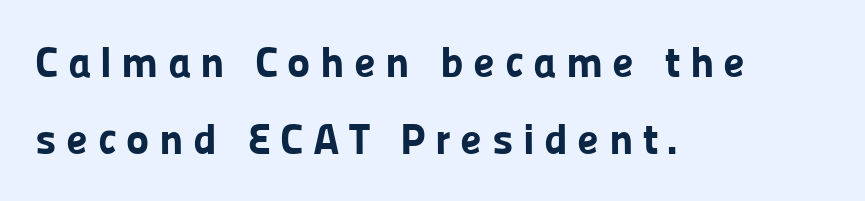
{"serif": "no", "italic": "no", "bold": "yes", "weight": "bold", "width": "normal", "stroke_contrast": "low", "x_height": "medium", "monospaced": "no", "underline": "no", "align": "left", "line_spacing_ratio": 1.76, "letter_spacing": "wide", "letter_spacing_em": 0.21, "glyph_px": 44}
